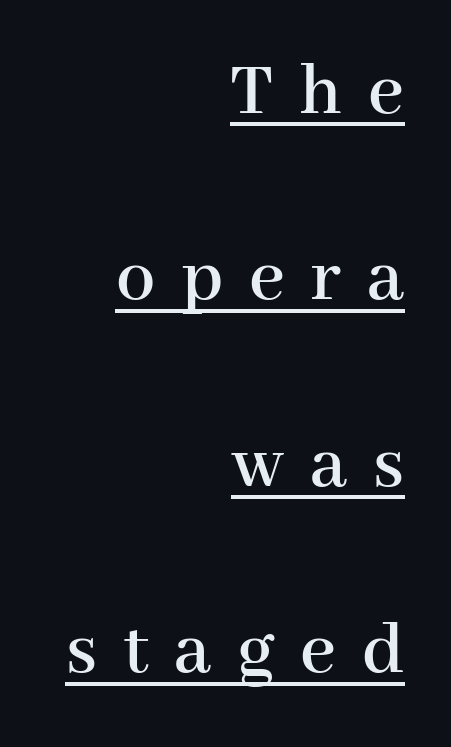
This rendering features underlined lettering. Here the designer chose a conventional face with non-uniform glyph widths. The specimen reads as upright at a glance. Compared with typical body copy, the letter spacing here is much looser. These lines stand farther apart than default settings would place them.
